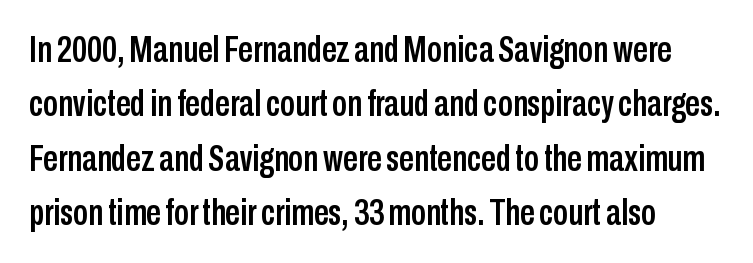
{"serif": "no", "italic": "no", "width": "condensed", "stroke_contrast": "low", "x_height": "medium", "monospaced": "no", "underline": "no", "line_spacing": "normal", "line_spacing_ratio": 1.47, "letter_spacing": "normal", "letter_spacing_em": 0.0, "glyph_px": 37}
